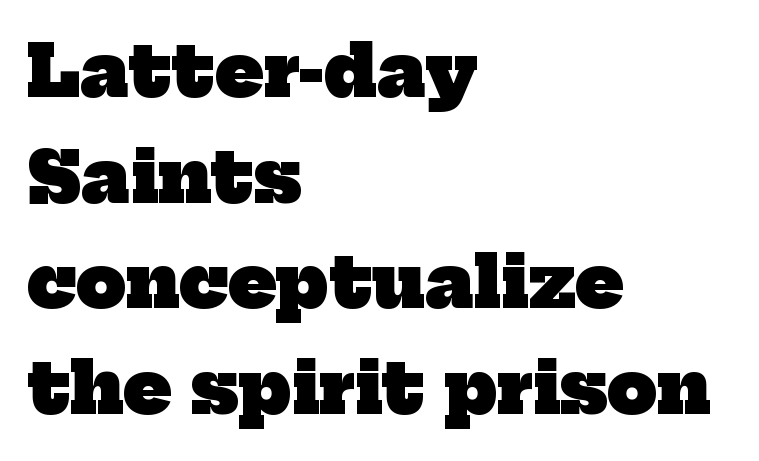
Q: Is the text bold? A: Yes.
Q: Is the typeface a serif or a sans-serif typeface? A: Serif.
Q: Is the text underlined? A: No.
Q: How is the paragraph aligned? A: Left-aligned.
Q: Is the spacing between letters normal or unusually wide? A: Normal.
Q: Is the spacing between lines tight, normal or loose? A: Normal.
Q: Width (condensed, normal, or wide)? A: Normal.
Q: Stroke contrast? A: Low.
Q: x-height? A: Medium.
Q: Monospaced? A: No.
